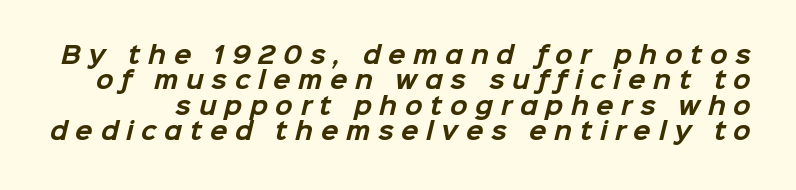
Compared with typical body copy, the letter spacing here is much looser. The rendering uses a small line-height, squeezing the rows. Chunky letters — that's bold for sure. Check under the words: just untouched page.
